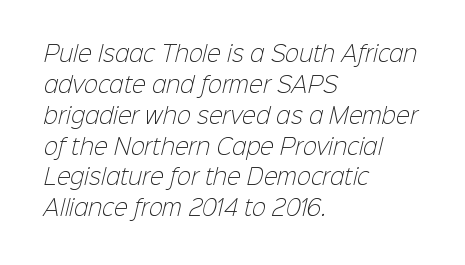
{"bold": "no", "underline": "no", "align": "left", "line_spacing": "normal", "line_spacing_ratio": 1.47, "letter_spacing": "normal", "letter_spacing_em": 0.0, "glyph_px": 21}
